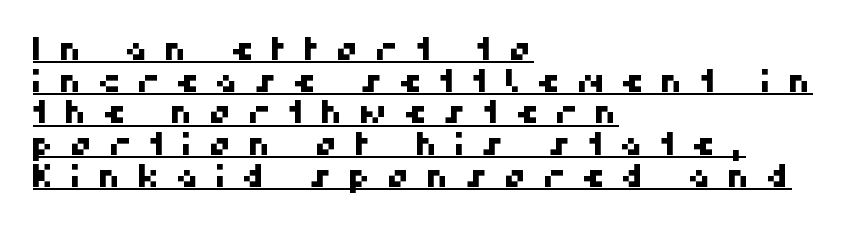
The font family rendered here belongs to the sans-serif group. Is this a fixed-width face? No — the glyphs have proportional, varying widths. Short and long lines alike share a common starting point at left. The face used here is rendered with a markedly widened letterfit. This block would grow much taller if given ordinary leading; it's compressed now.
